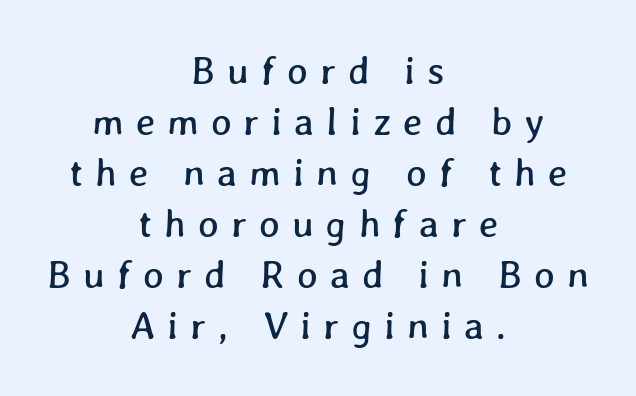
Q: Is the text underlined? A: No.
Q: How is the paragraph aligned? A: Centered.
Q: Is the spacing between letters normal or unusually wide? A: Unusually wide.
Q: Is the spacing between lines tight, normal or loose? A: Normal.
Q: Width (condensed, normal, or wide)? A: Normal.
Q: Stroke contrast? A: Low.
Q: x-height? A: Medium.
Q: Monospaced? A: No.
